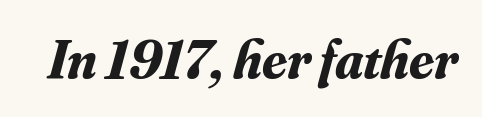
Q: Is the text bold? A: Yes.
Q: Is the text italic (slanted)? A: Yes, it leans right by about 16 degrees.
Q: Is the typeface a serif or a sans-serif typeface? A: Serif.
Q: Is the text underlined? A: No.
Q: Is the spacing between letters normal or unusually wide? A: Normal.
Q: Width (condensed, normal, or wide)? A: Normal.
Q: Stroke contrast? A: Medium.
Q: x-height? A: Small.
Q: Monospaced? A: No.
